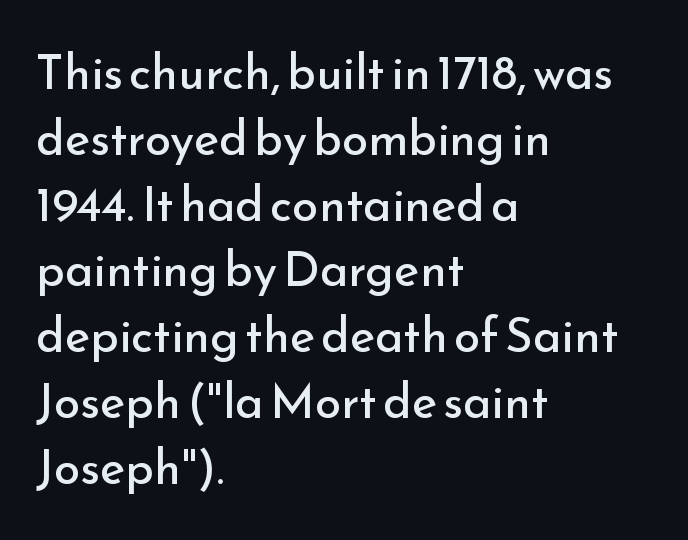
Q: Is the text bold? A: No.
Q: Is the text italic (slanted)? A: No, it is upright.
Q: Is the typeface a serif or a sans-serif typeface? A: Sans-serif.
Q: Is the text underlined? A: No.
Q: How is the paragraph aligned? A: Left-aligned.
Q: Is the spacing between letters normal or unusually wide? A: Normal.
Q: Is the spacing between lines tight, normal or loose? A: Normal.
Q: Width (condensed, normal, or wide)? A: Normal.
Q: Stroke contrast? A: Low.
Q: x-height? A: Small.
Q: Monospaced? A: No.
